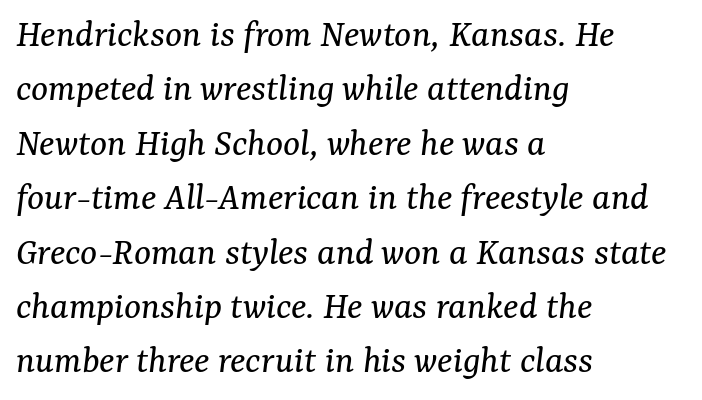
Visually the block forms a straight wall on the left and a jagged coastline on the right. The characters display serif detailing at their extremities. The gaps between neighbouring characters are ordinary and unremarkable. Bare-footed words on every line. The passage shown is typed in a proportional face where columns would drift.
